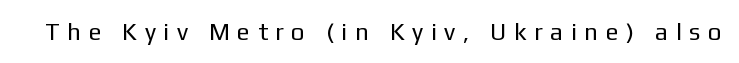
The space directly below the letters is spotless. The letters are spread apart with noticeably loose tracking. Upright lettering throughout. A light-to-regular cut is what we see here.
